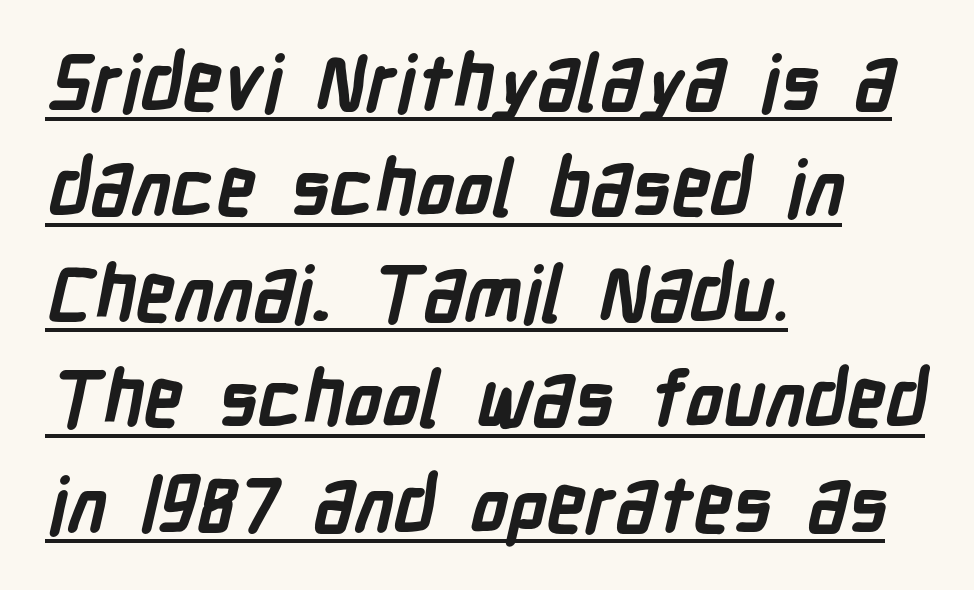
{"serif": "no", "bold": "yes", "weight": "semibold", "width": "condensed", "stroke_contrast": "low", "x_height": "medium", "monospaced": "no", "underline": "yes", "align": "left", "line_spacing": "normal", "line_spacing_ratio": 1.37, "letter_spacing": "normal", "letter_spacing_em": 0.0, "glyph_px": 77}
